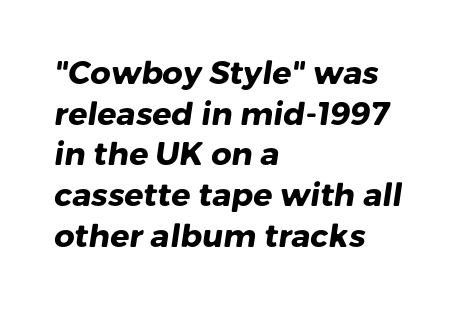
{"serif": "no", "bold": "yes", "weight": "heavy", "width": "normal", "stroke_contrast": "low", "x_height": "medium", "monospaced": "no", "underline": "no", "align": "left", "line_spacing": "normal", "line_spacing_ratio": 1.27, "letter_spacing": "normal", "letter_spacing_em": 0.0, "glyph_px": 32}
